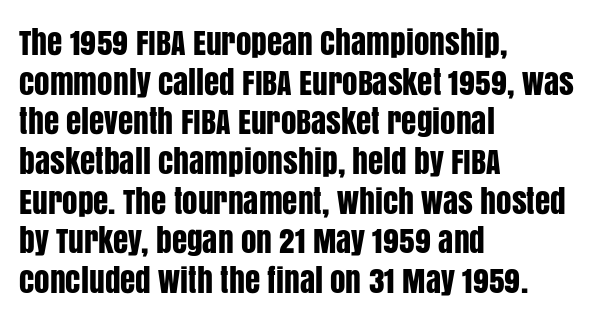
The passage shown is typed in a proportional face where columns would drift. The lettering stays uniformly vertical, giving the passage a roman look. Default kerning and tracking; the words read as compact shapes. The face used here is a sans, in the tradition of grotesques and geometrics.
